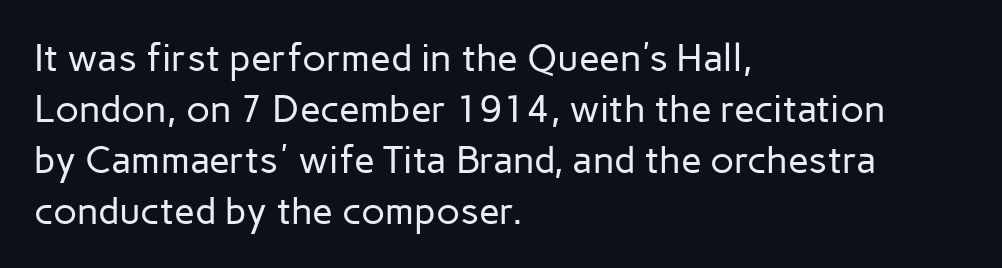
Q: Is the text bold? A: No.
Q: Is the text italic (slanted)? A: No, it is upright.
Q: Is the typeface a serif or a sans-serif typeface? A: Sans-serif.
Q: Is the text underlined? A: No.
Q: How is the paragraph aligned? A: Left-aligned.
Q: Is the spacing between letters normal or unusually wide? A: Normal.
Q: Is the spacing between lines tight, normal or loose? A: Normal.
Q: Width (condensed, normal, or wide)? A: Normal.
Q: Stroke contrast? A: Low.
Q: x-height? A: Medium.
Q: Monospaced? A: No.
